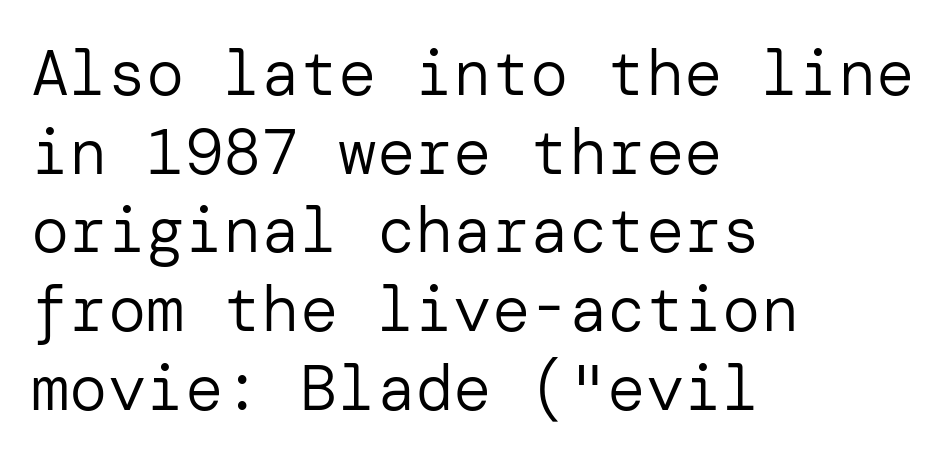
{"serif": "no", "italic": "no", "bold": "no", "weight": "regular", "width": "normal", "stroke_contrast": "low", "x_height": "medium", "underline": "no", "align": "left", "line_spacing_ratio": 1.23, "letter_spacing": "normal", "letter_spacing_em": 0.0, "glyph_px": 64}
